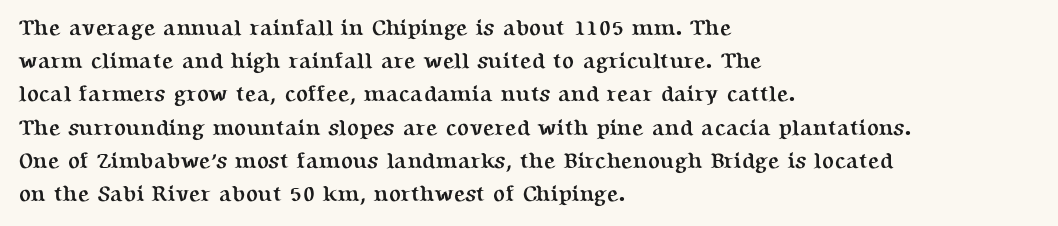
The image shows 22 px bold type, upright; set left-aligned, normal line spacing (1.51x), normal letter spacing, not underlined.
